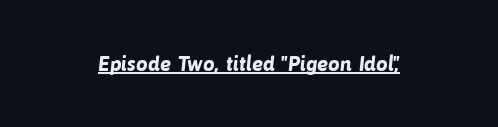
Look at the stroke-to-counter ratio: heavy, a bold. Quick note: underline on. Nothing unusual about the tracking: characters are spaced as the font intends.
